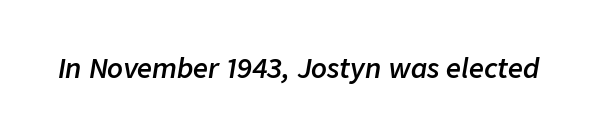
The image shows 26 px text type, italic (leaning right); set normal letter spacing, not underlined.
